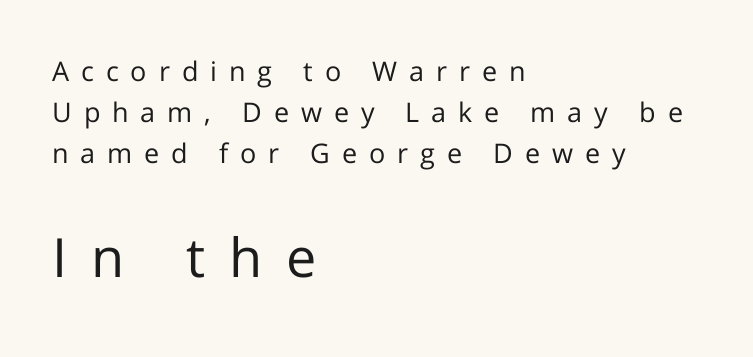
The image shows 54 px regular-weight sans-serif type, upright; set left-aligned, normal line spacing (1.52x), unusually wide letter spacing (+0.44 em), not underlined; the second (bottom) block is 2.0x larger; low stroke contrast and a medium x-height.
